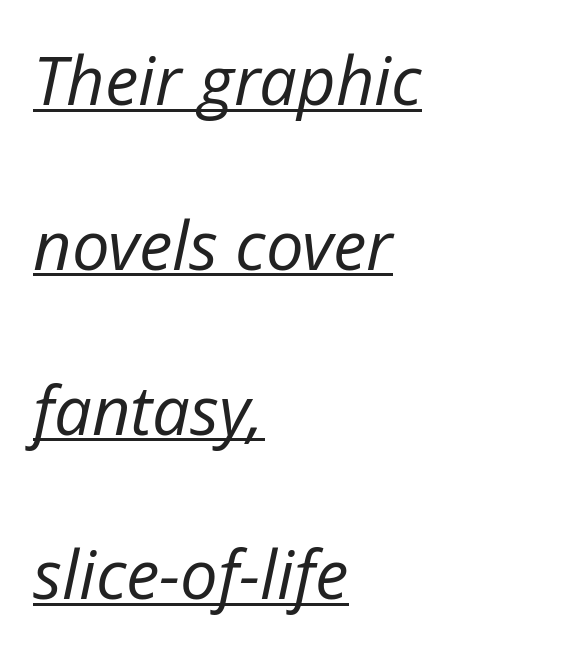
The image shows 67 px regular-weight type, italic (leaning right); set left-aligned, loose line spacing (2.46x), normal letter spacing, underlined; low stroke contrast and a medium x-height.
